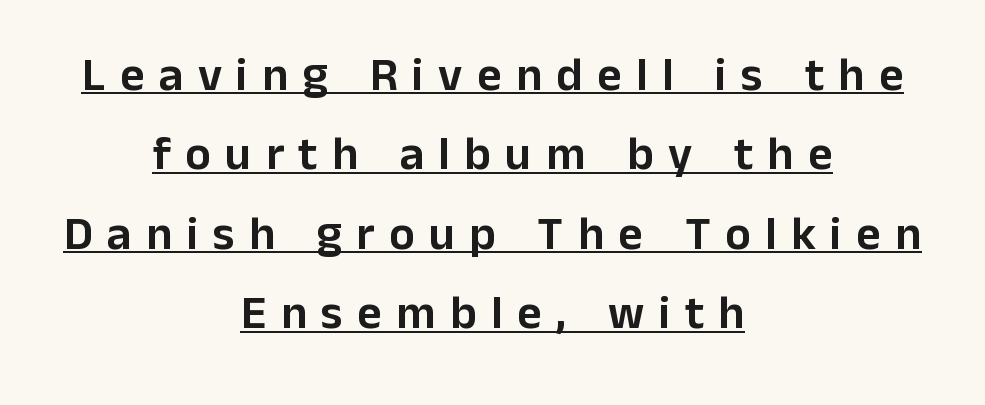
{"serif": "no", "italic": "no", "width": "normal", "stroke_contrast": "low", "x_height": "medium", "monospaced": "no", "underline": "yes", "align": "center", "line_spacing": "normal", "line_spacing_ratio": 1.69, "letter_spacing": "wide", "letter_spacing_em": 0.31, "glyph_px": 47}
